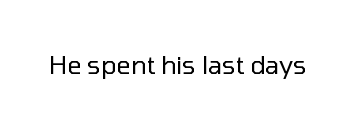
The image shows 25 px text type, upright; set normal letter spacing, not underlined.
